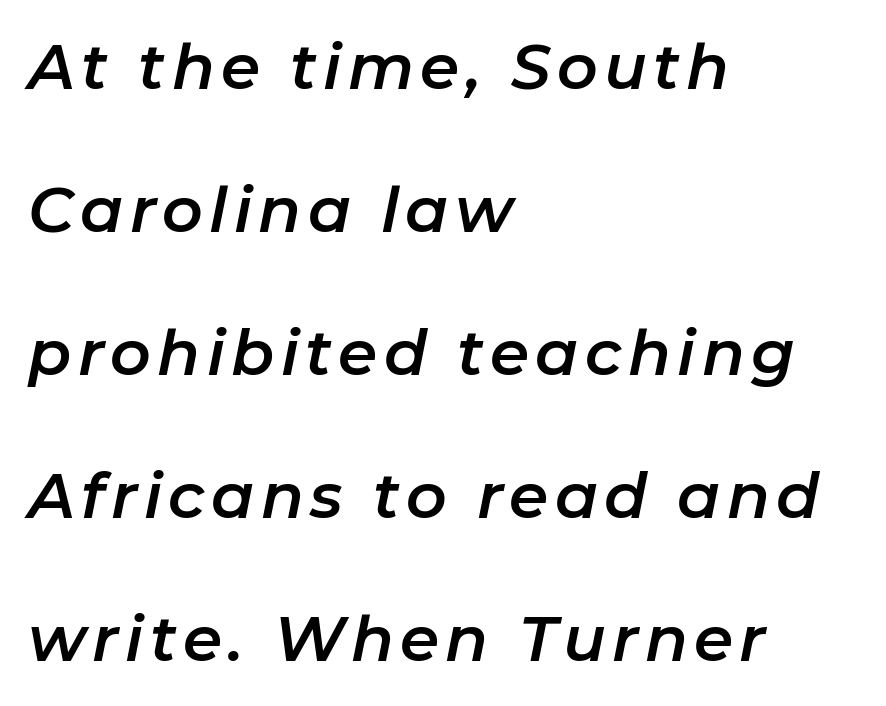
Q: Is the text italic (slanted)? A: Yes, it leans right by about 11 degrees.
Q: Is the text underlined? A: No.
Q: How is the paragraph aligned? A: Left-aligned.
Q: Is the spacing between lines tight, normal or loose? A: Loose.
Q: Width (condensed, normal, or wide)? A: Normal.
Q: Stroke contrast? A: Low.
Q: x-height? A: Medium.
Q: Monospaced? A: No.
